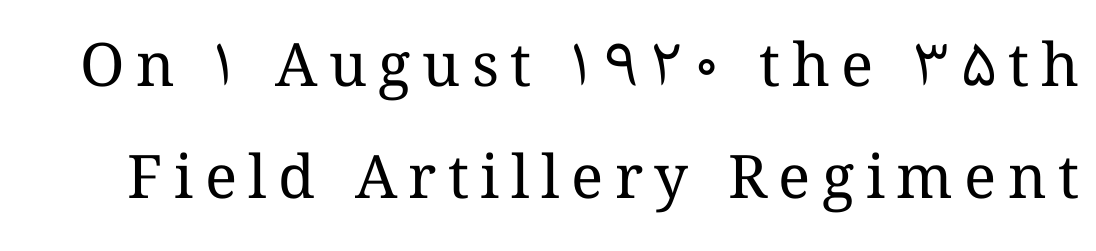
Q: Is the text bold? A: No.
Q: Is the text italic (slanted)? A: No, it is upright.
Q: Is the text underlined? A: No.
Q: Width (condensed, normal, or wide)? A: Normal.
Q: Stroke contrast? A: Medium.
Q: x-height? A: Medium.
Q: Monospaced? A: No.
